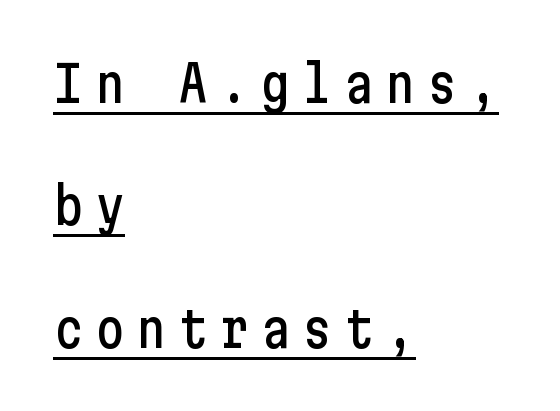
{"serif": "no", "italic": "no", "width": "condensed", "stroke_contrast": "low", "x_height": "medium", "underline": "yes", "align": "left", "line_spacing": "loose", "line_spacing_ratio": 2.45, "letter_spacing": "wide", "letter_spacing_em": 0.23, "glyph_px": 50}
